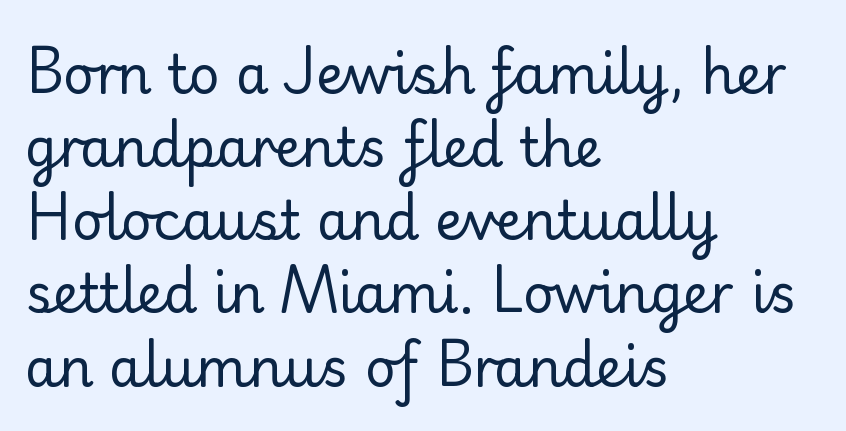
Plain, unruled lines of type. Grotesque or geometric, the face here clearly has no serifs. Reading down the column, the eye jumps a familiar distance to each next line. The letters advance in unequal steps, a hallmark of proportional type. The type is set solid horizontally, with unmodified tracking. The face looks like a standard text weight, possibly lighter.
